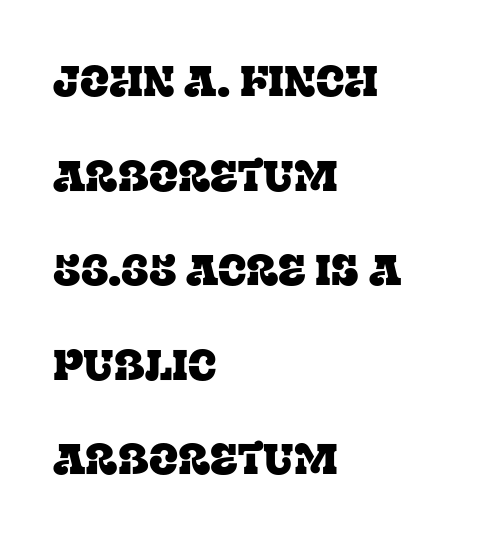
{"serif": "yes", "italic": "no", "width": "normal", "stroke_contrast": "low", "x_height": "large", "monospaced": "no", "underline": "no", "align": "left", "line_spacing": "loose", "line_spacing_ratio": 2.2, "letter_spacing": "normal", "letter_spacing_em": 0.0, "glyph_px": 43}
